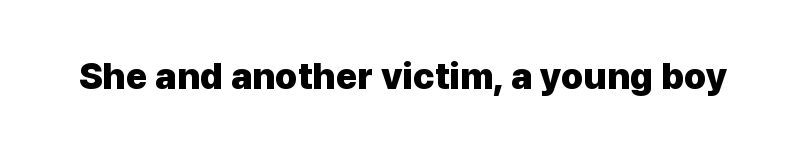
The image shows 37 px heavy sans-serif type, upright; set normal letter spacing, not underlined; low stroke contrast and a medium x-height.
